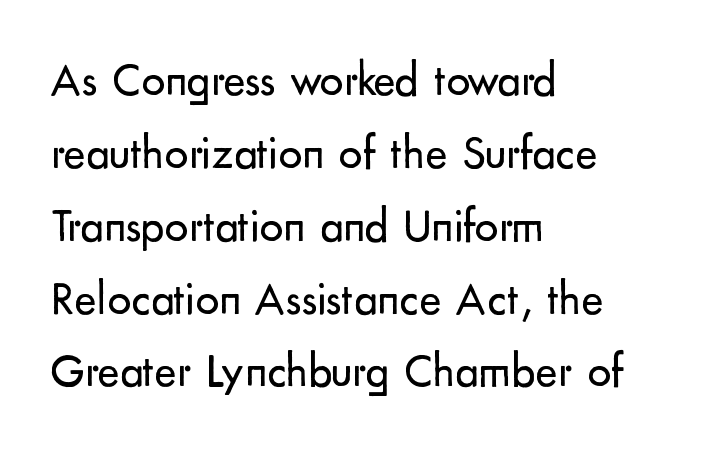
{"serif": "no", "italic": "no", "bold": "no", "weight": "regular", "width": "normal", "stroke_contrast": "low", "x_height": "small", "monospaced": "no", "underline": "no", "align": "left", "line_spacing": "normal", "line_spacing_ratio": 1.55, "letter_spacing": "normal", "letter_spacing_em": 0.0, "glyph_px": 47}
